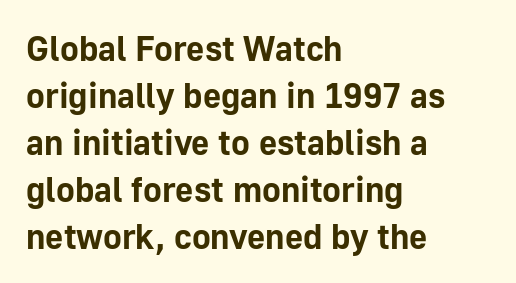
Thick stems and heavy bowls — unmistakably bold. Do the characters align in a grid? No, the font is proportional. Quick note: not italic, upright. Vertically, the passage feels balanced, rows spaced as you'd expect. These lines stack with their left ends in a neat column.
